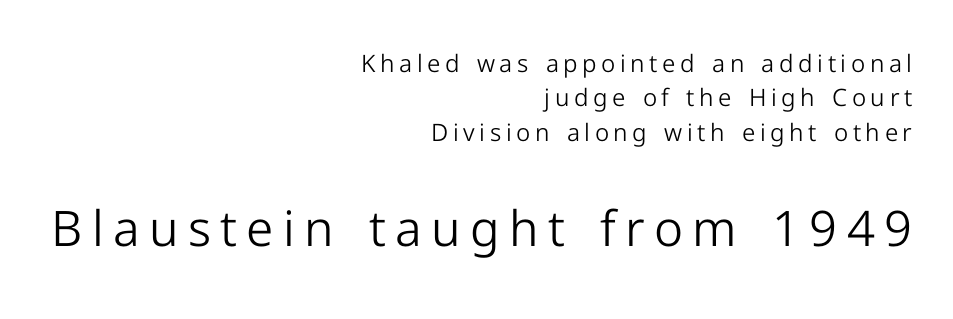
Do the characters align in a grid? No, the font is proportional. In terms of leading, this rendering sits right in the middle. Rule under the text: the space is simply empty. Letterform terminals end flat and unadorned throughout the passage.
